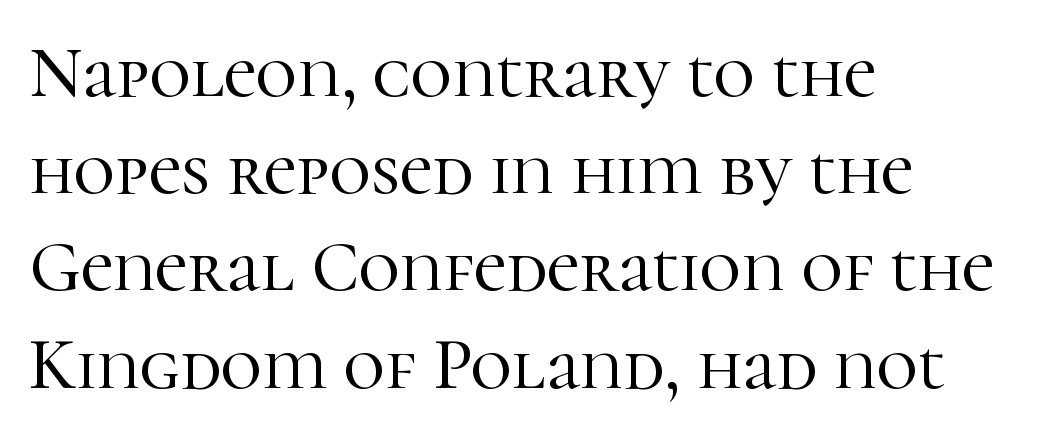
The image shows 72 px serif type, upright; set left-aligned, normal line spacing (1.35x), normal letter spacing, not underlined; high stroke contrast and a medium x-height.
